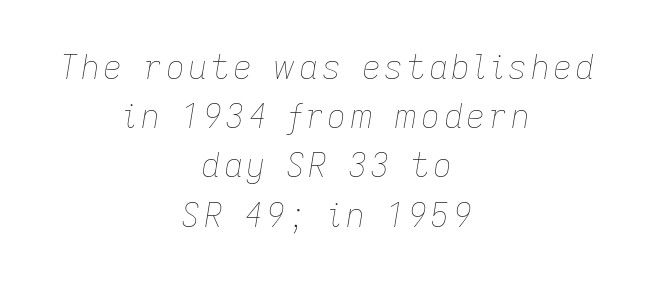
The image shows 33 px thin type, italic (leaning right); set centered, normal line spacing (1.49x), not underlined; low stroke contrast and a medium x-height.
